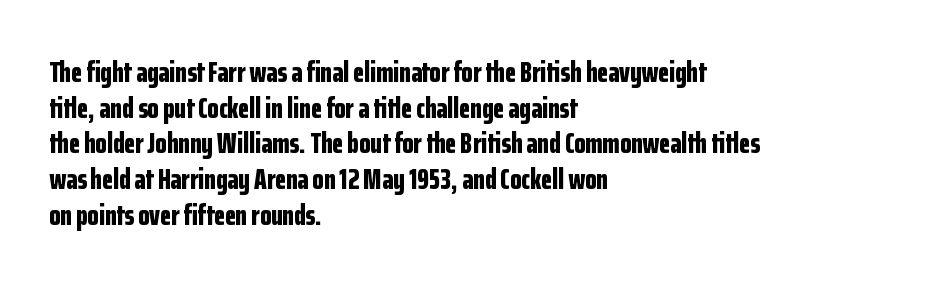
Q: Is the text bold? A: Yes.
Q: Is the text italic (slanted)? A: No, it is upright.
Q: Is the typeface a serif or a sans-serif typeface? A: Sans-serif.
Q: Is the text underlined? A: No.
Q: How is the paragraph aligned? A: Left-aligned.
Q: Is the spacing between letters normal or unusually wide? A: Normal.
Q: Width (condensed, normal, or wide)? A: Condensed.
Q: Stroke contrast? A: Low.
Q: x-height? A: Medium.
Q: Monospaced? A: No.
